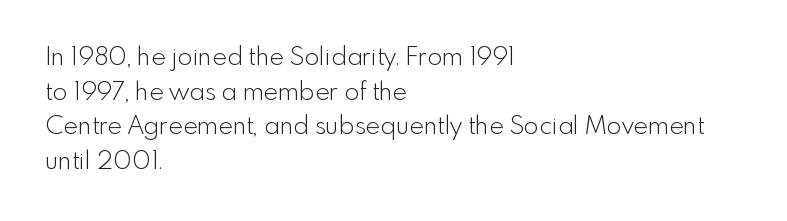
The image shows 25 px text type, upright; set left-aligned, normal line spacing (1.39x), normal letter spacing, not underlined.
